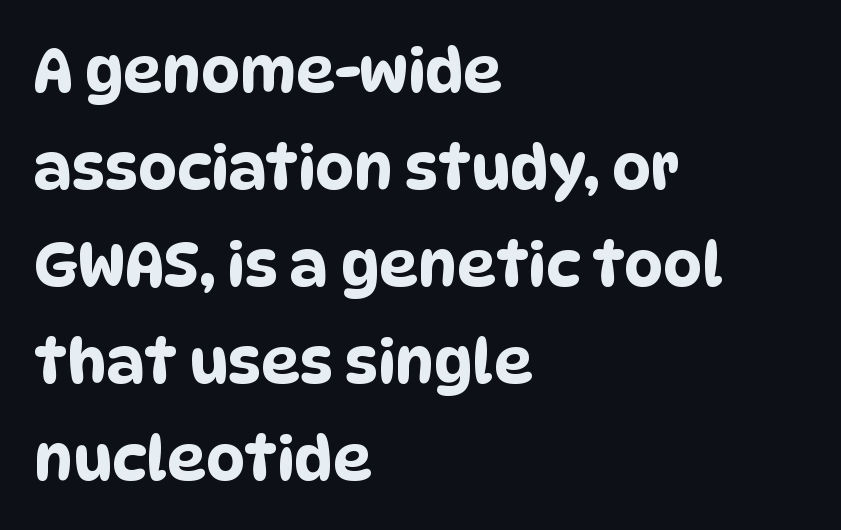
Q: Is the typeface a serif or a sans-serif typeface? A: Sans-serif.
Q: Is the text underlined? A: No.
Q: How is the paragraph aligned? A: Left-aligned.
Q: Is the spacing between letters normal or unusually wide? A: Normal.
Q: Is the spacing between lines tight, normal or loose? A: Normal.
Q: Width (condensed, normal, or wide)? A: Condensed.
Q: Stroke contrast? A: Low.
Q: x-height? A: Large.
Q: Monospaced? A: No.
